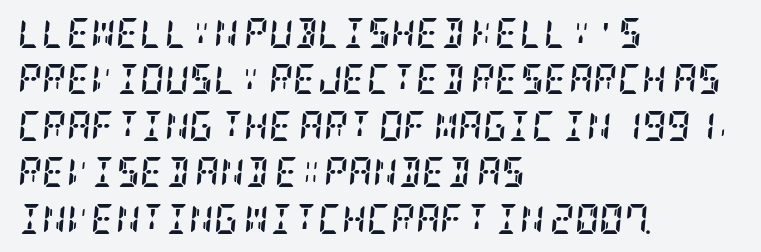
The image shows 30 px semibold, condensed serif type, italic (leaning right); set left-aligned, normal line spacing (1.55x), normal letter spacing, not underlined; low stroke contrast and a large x-height.
